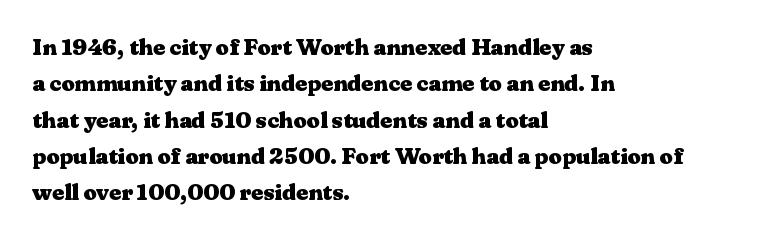
Q: Is the text bold? A: Yes.
Q: Is the text italic (slanted)? A: No, it is upright.
Q: Is the text underlined? A: No.
Q: How is the paragraph aligned? A: Left-aligned.
Q: Is the spacing between letters normal or unusually wide? A: Normal.
Q: Is the spacing between lines tight, normal or loose? A: Normal.
